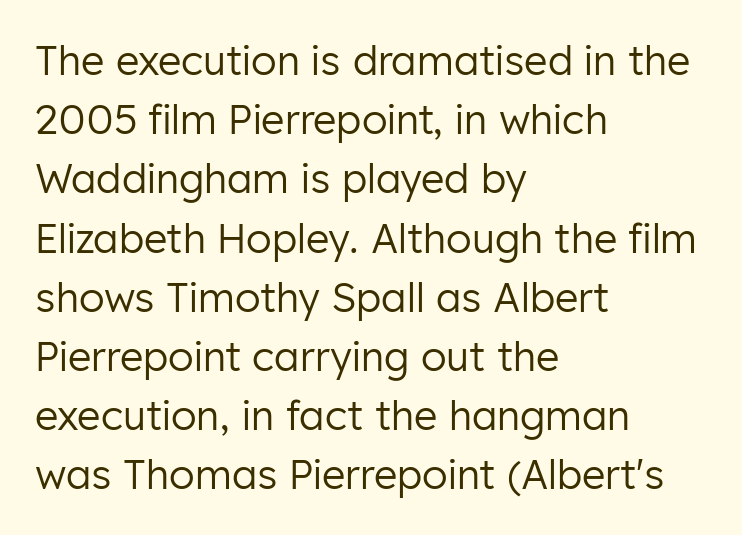
These lines stack with their left ends in a neat column. Each stroke keeps to a modest, everyday thickness or less. The glyphs are unaccompanied by any horizontal stroke below them. The face used here is a sans, in the tradition of grotesques and geometrics.
